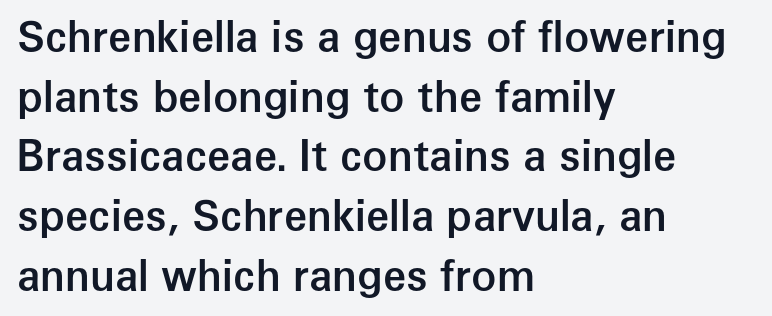
Descenders are the only things crossing below the line. This is roman type, the default non-slanted kind. Serifs: no, the terminals of the letterforms are clean. Caption: multi-line text, flush left, ragged right.
